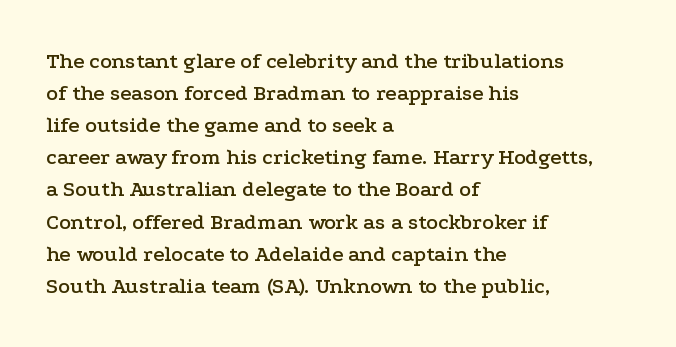
Q: Is the text italic (slanted)? A: No, it is upright.
Q: Is the text underlined? A: No.
Q: How is the paragraph aligned? A: Left-aligned.
Q: Is the spacing between letters normal or unusually wide? A: Normal.
Q: Is the spacing between lines tight, normal or loose? A: Normal.
